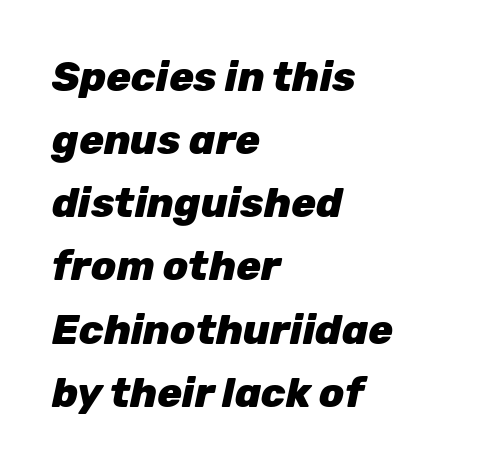
Layout note: lines flush left. The letters sit at their default tracking, neither squeezed nor spread. You can tell it's italic because the verticals aren't actually vertical. Thick stems and heavy bowls — unmistakably bold.
